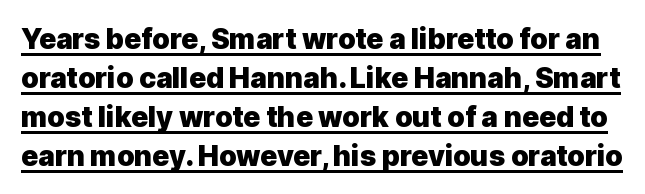
In designer terms, the underline attribute is active on this setting. The face used here is rendered with its standard letterfit. Is this a sans? Yes — the strokes have no serifs. Rows of type keep a routine distance in the vertical direction. When letters stand straight like this, we call the style roman or upright.
